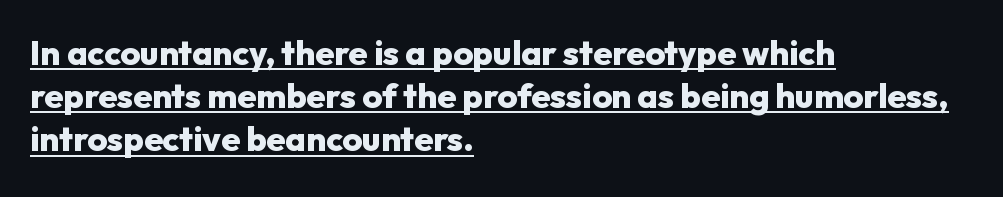
{"serif": "no", "italic": "no", "bold": "yes", "weight": "heavy", "width": "normal", "stroke_contrast": "low", "x_height": "medium", "monospaced": "no", "underline": "yes", "align": "left", "line_spacing": "normal", "line_spacing_ratio": 1.27, "letter_spacing": "normal", "letter_spacing_em": 0.0, "glyph_px": 34}
